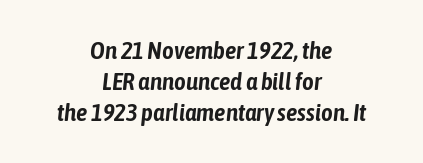
{"italic": "yes", "lean": "right", "slant_degrees": 6, "underline": "no", "align": "center", "line_spacing": "normal", "line_spacing_ratio": 1.25, "letter_spacing": "normal", "letter_spacing_em": 0.0, "glyph_px": 25}
